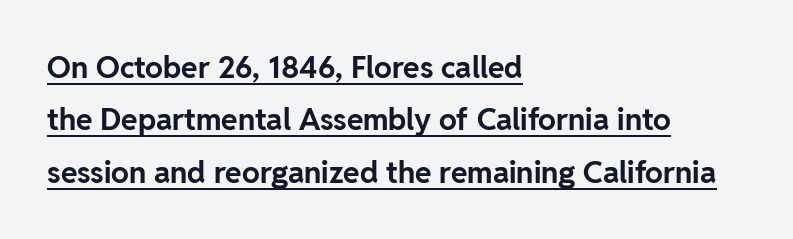
Serif or sans? Sans — the stroke terminals are bare. Think of a printed novel: that variable character pitch is what you see here. Typographic density is high because the face is bold. The letters stand straight up with perfectly vertical stems. Characters follow at the spacing the type designer built in.
